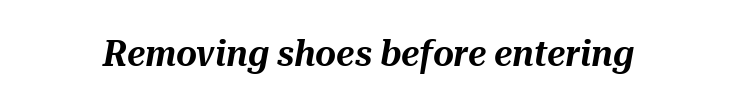
The image shows 36 px text type, italic (leaning right); set normal letter spacing, not underlined; medium stroke contrast and a medium x-height.
